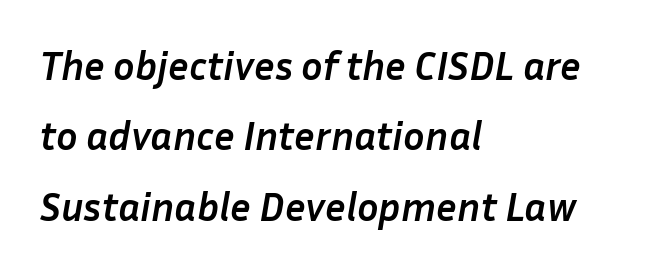
{"italic": "yes", "lean": "right", "slant_degrees": 10, "bold": "yes", "weight": "semibold", "width": "normal", "stroke_contrast": "low", "x_height": "medium", "monospaced": "no", "underline": "no", "align": "left", "line_spacing_ratio": 1.76, "letter_spacing": "normal", "letter_spacing_em": 0.0, "glyph_px": 40}
